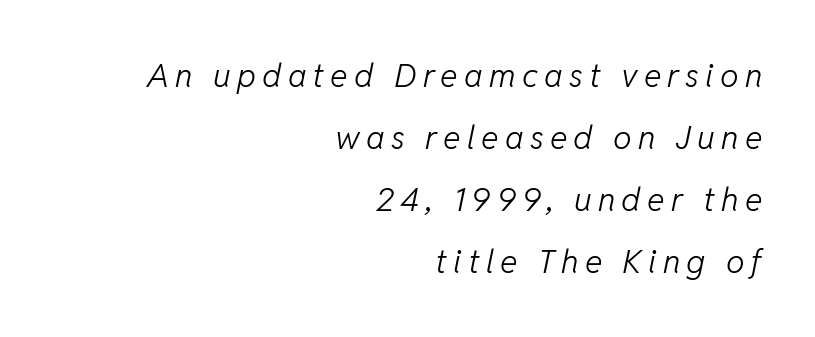
The image shows 33 px light type, italic (leaning right); set right-aligned, line spacing 1.88x, not underlined; low stroke contrast and a medium x-height.
